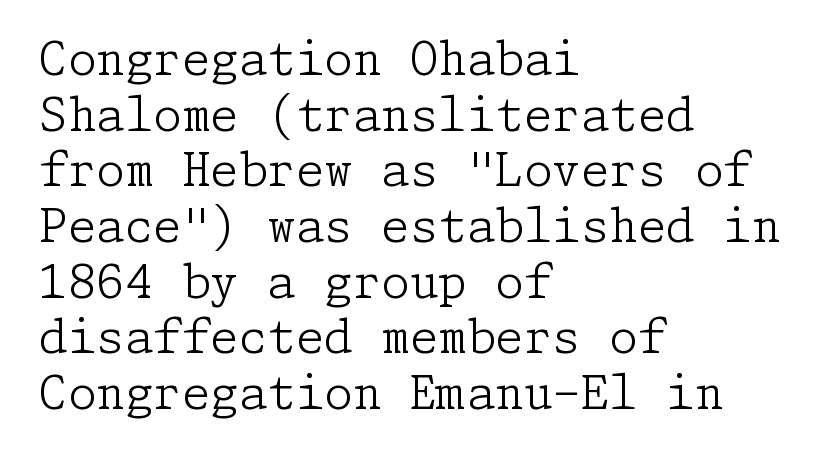
The image shows 46 px light serif type, upright; set left-aligned, line spacing 1.21x, normal letter spacing, not underlined; low stroke contrast and a medium x-height.
